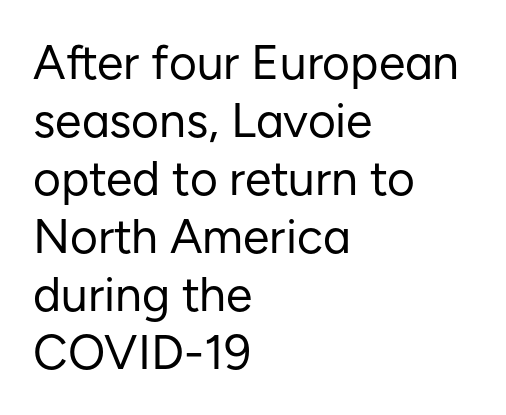
Q: Is the text bold? A: No.
Q: Is the text italic (slanted)? A: No, it is upright.
Q: Is the typeface a serif or a sans-serif typeface? A: Sans-serif.
Q: Is the text underlined? A: No.
Q: How is the paragraph aligned? A: Left-aligned.
Q: Is the spacing between letters normal or unusually wide? A: Normal.
Q: Width (condensed, normal, or wide)? A: Normal.
Q: Stroke contrast? A: Low.
Q: x-height? A: Medium.
Q: Monospaced? A: No.
